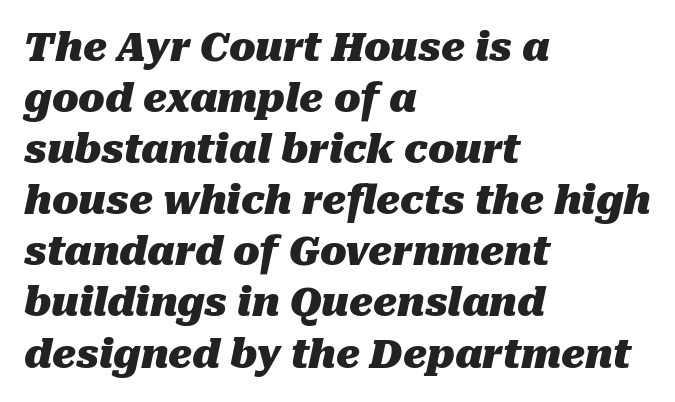
Q: Is the text bold? A: Yes.
Q: Is the text italic (slanted)? A: Yes, it leans right by about 10 degrees.
Q: Is the text underlined? A: No.
Q: How is the paragraph aligned? A: Left-aligned.
Q: Is the spacing between letters normal or unusually wide? A: Normal.
Q: Is the spacing between lines tight, normal or loose? A: Normal.
Q: Width (condensed, normal, or wide)? A: Normal.
Q: Stroke contrast? A: Medium.
Q: x-height? A: Medium.
Q: Monospaced? A: No.
